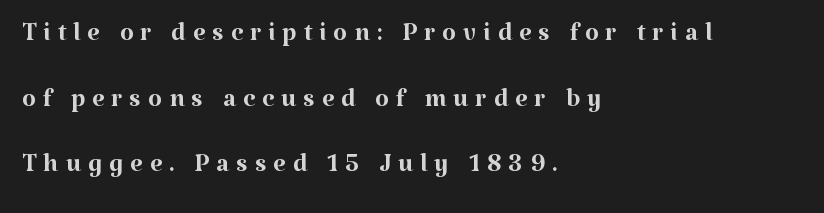
The typeface chosen for these lines features serifs. The specimen omits any rule beneath the text block's lines. The lines are quadded left. The face used here is proportionally spaced, like ordinary book or web type. A typesetter would mark this as roman, not italic.
